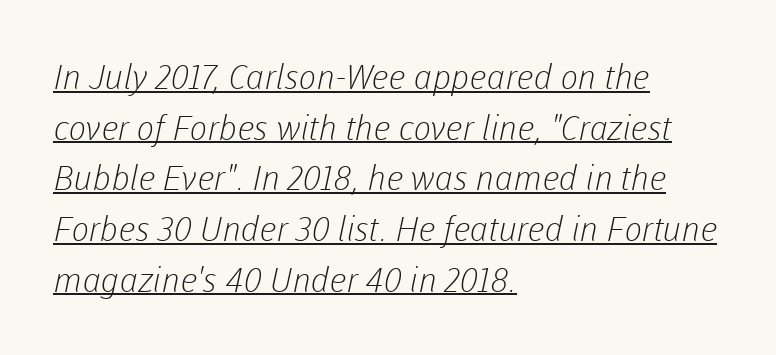
{"serif": "no", "bold": "no", "weight": "light", "width": "normal", "stroke_contrast": "low", "x_height": "medium", "monospaced": "no", "underline": "yes", "align": "left", "line_spacing": "normal", "line_spacing_ratio": 1.49, "letter_spacing": "normal", "letter_spacing_em": 0.0, "glyph_px": 34}
